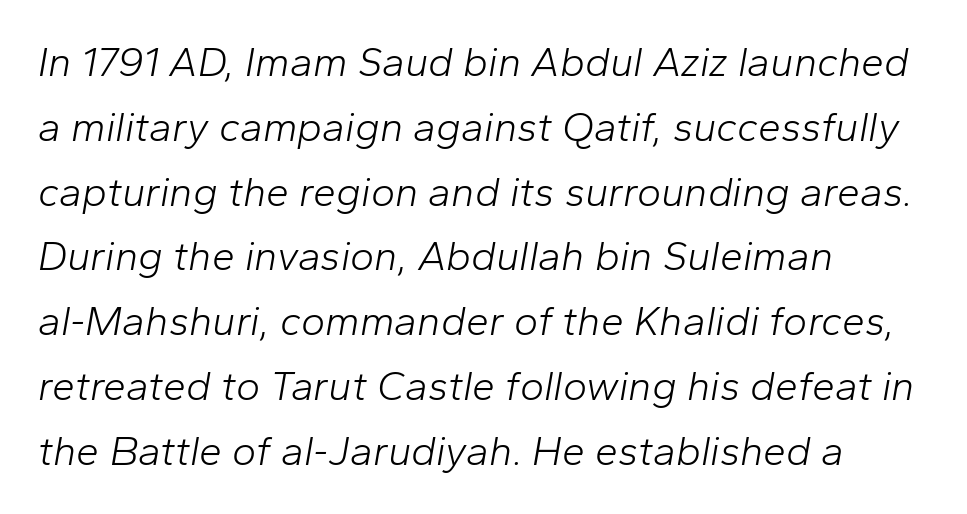
No heavy texture on the line: the type isn't bold. The passage shown is not underscored anywhere. There is no visible air inserted between adjacent glyphs. The ragged edge is on the right, which tells us the setting is flush left. It's the slanting kind of type. How would I describe the line gaps? Plain and ordinary.
